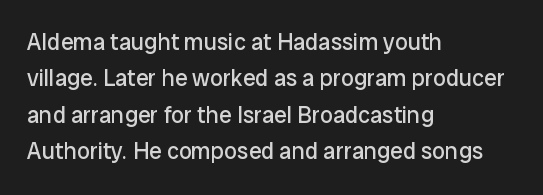
Q: Is the text bold? A: No.
Q: Is the text italic (slanted)? A: No, it is upright.
Q: Is the text underlined? A: No.
Q: How is the paragraph aligned? A: Left-aligned.
Q: Is the spacing between letters normal or unusually wide? A: Normal.
Q: Is the spacing between lines tight, normal or loose? A: Normal.
